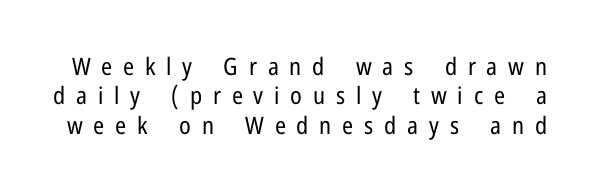
Q: Is the text bold? A: No.
Q: Is the text italic (slanted)? A: No, it is upright.
Q: Is the text underlined? A: No.
Q: Is the spacing between letters normal or unusually wide? A: Unusually wide.
